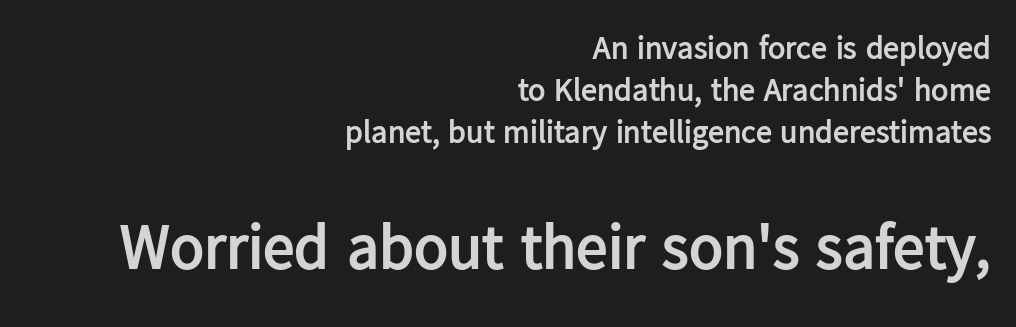
You could not count columns in this text — the font is proportionally spaced. One-word summary of the alignment: right. Character size in the trailing block exceeds that of the leading block. Italic: no, the glyphs are upright roman.
